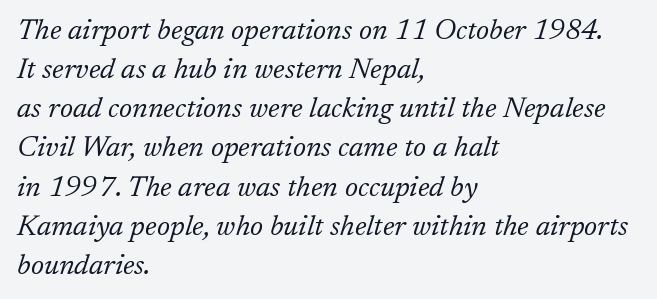
{"serif": "yes", "italic": "yes", "lean": "right", "slant_degrees": 17, "bold": "no", "weight": "light", "width": "normal", "stroke_contrast": "low", "x_height": "medium", "monospaced": "no", "underline": "no", "align": "left", "line_spacing": "normal", "line_spacing_ratio": 1.35, "letter_spacing": "normal", "letter_spacing_em": 0.0, "glyph_px": 29}
